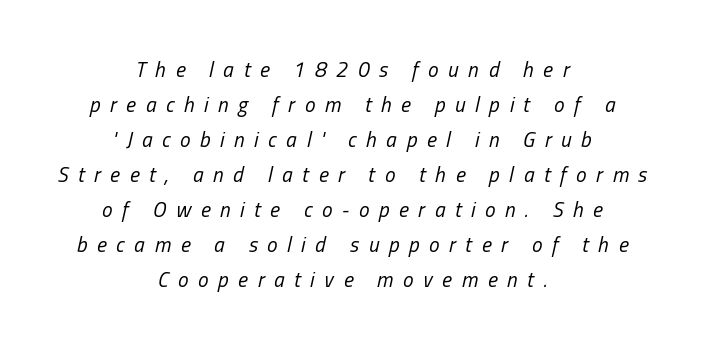
The image shows 21 px text type, italic (leaning right); set centered, normal line spacing (1.67x), unusually wide letter spacing (+0.46 em), not underlined.
